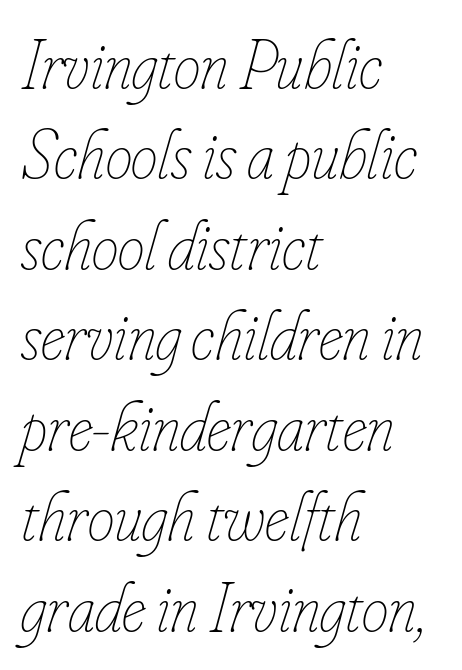
Q: Is the text bold? A: No.
Q: Is the text italic (slanted)? A: Yes, it leans right by about 16 degrees.
Q: Is the text underlined? A: No.
Q: How is the paragraph aligned? A: Left-aligned.
Q: Is the spacing between letters normal or unusually wide? A: Normal.
Q: Is the spacing between lines tight, normal or loose? A: Normal.
Q: Width (condensed, normal, or wide)? A: Condensed.
Q: Stroke contrast? A: Low.
Q: x-height? A: Small.
Q: Monospaced? A: No.
